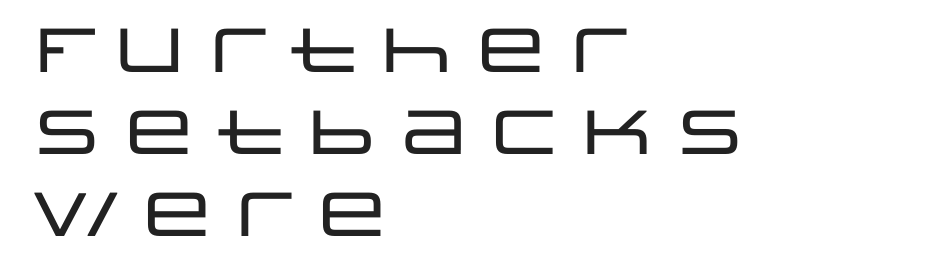
The image shows 62 px wide sans-serif type, upright; set left-aligned, normal line spacing (1.32x), normal letter spacing, not underlined; low stroke contrast and a large x-height.
